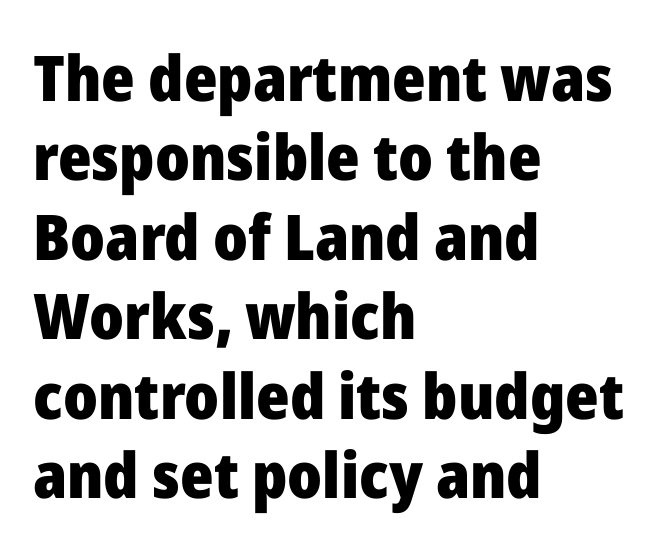
Q: Is the text bold? A: Yes.
Q: Is the text italic (slanted)? A: No, it is upright.
Q: Is the typeface a serif or a sans-serif typeface? A: Sans-serif.
Q: Is the text underlined? A: No.
Q: How is the paragraph aligned? A: Left-aligned.
Q: Is the spacing between letters normal or unusually wide? A: Normal.
Q: Is the spacing between lines tight, normal or loose? A: Normal.
Q: Width (condensed, normal, or wide)? A: Normal.
Q: Stroke contrast? A: Low.
Q: x-height? A: Medium.
Q: Monospaced? A: No.
